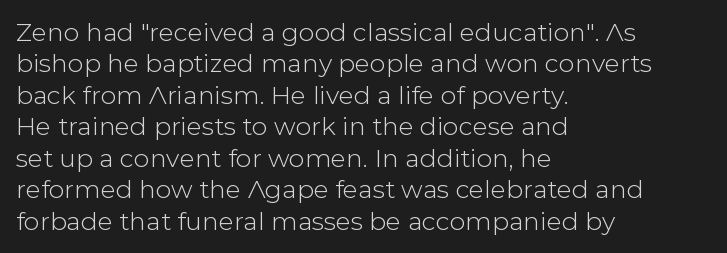
{"italic": "no", "underline": "no", "align": "left", "line_spacing": "normal", "line_spacing_ratio": 1.26, "letter_spacing": "normal", "letter_spacing_em": 0.0, "glyph_px": 25}
